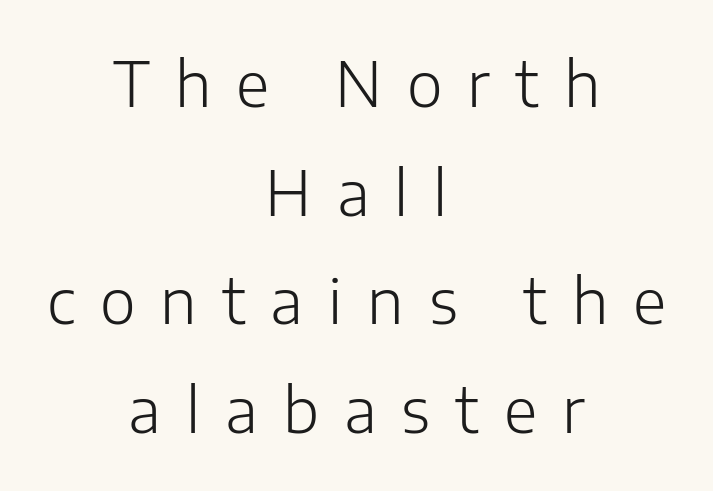
Loose tracking; the words dissolve into strings of separated letters. Vertical stems look standard width or narrower in stroke. The specimen omits any rule beneath the text block's lines. Upright lettering throughout. Look at the bottom of the vertical strokes: they stop flat, with no serifs.
